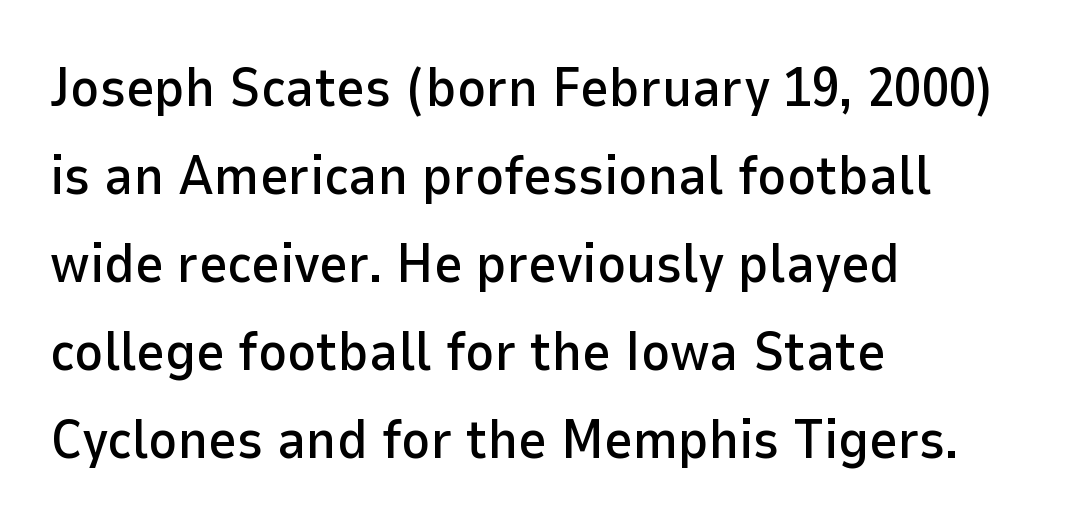
The image shows 55 px sans-serif type, upright; set left-aligned, normal line spacing (1.6x), normal letter spacing, not underlined; low stroke contrast and a medium x-height.
